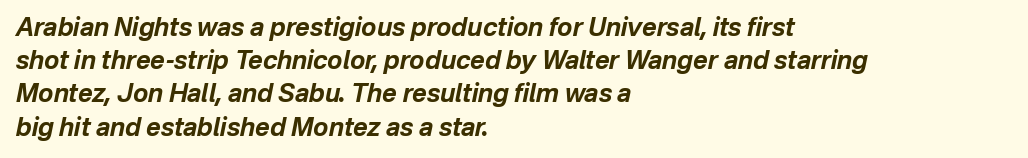
Q: Is the text bold? A: Yes.
Q: Is the text italic (slanted)? A: Yes, it leans right by about 12 degrees.
Q: Is the text underlined? A: No.
Q: How is the paragraph aligned? A: Left-aligned.
Q: Is the spacing between letters normal or unusually wide? A: Normal.
Q: Is the spacing between lines tight, normal or loose? A: Normal.
